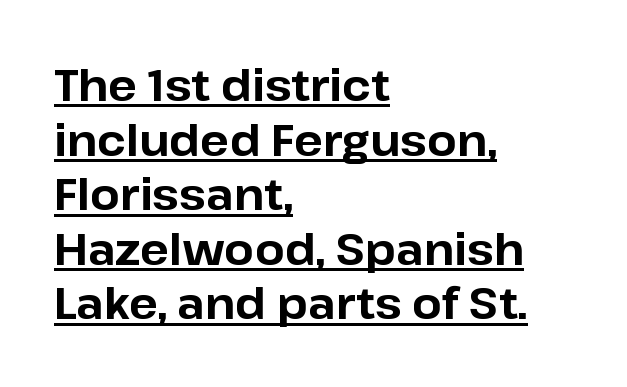
{"serif": "no", "italic": "no", "bold": "yes", "weight": "bold", "width": "normal", "stroke_contrast": "low", "x_height": "medium", "monospaced": "no", "underline": "yes", "align": "left", "line_spacing": "normal", "line_spacing_ratio": 1.27, "letter_spacing": "normal", "letter_spacing_em": 0.0, "glyph_px": 43}
